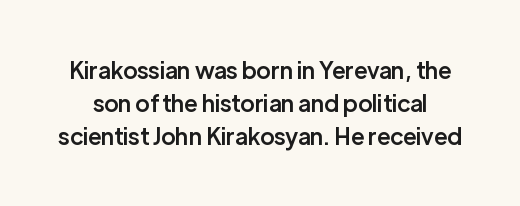
The image shows 23 px text type, upright; set normal line spacing (1.44x), normal letter spacing, not underlined.
